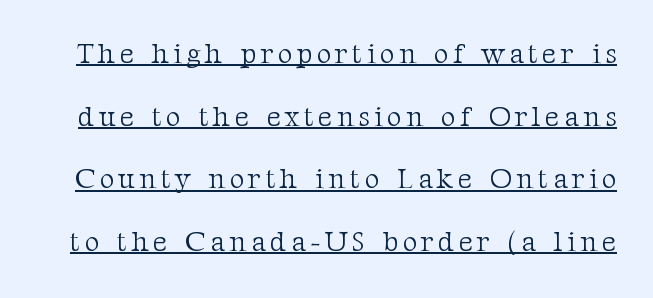
{"serif": "yes", "italic": "no", "bold": "no", "weight": "light", "width": "normal", "stroke_contrast": "medium", "x_height": "medium", "monospaced": "no", "underline": "yes", "line_spacing": "loose", "line_spacing_ratio": 2.24, "glyph_px": 28}
